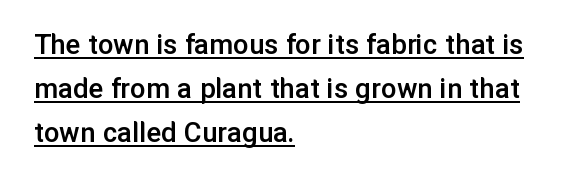
The image shows 31 px semibold sans-serif type, upright; set left-aligned, normal line spacing (1.42x), normal letter spacing, underlined; low stroke contrast and a medium x-height.
